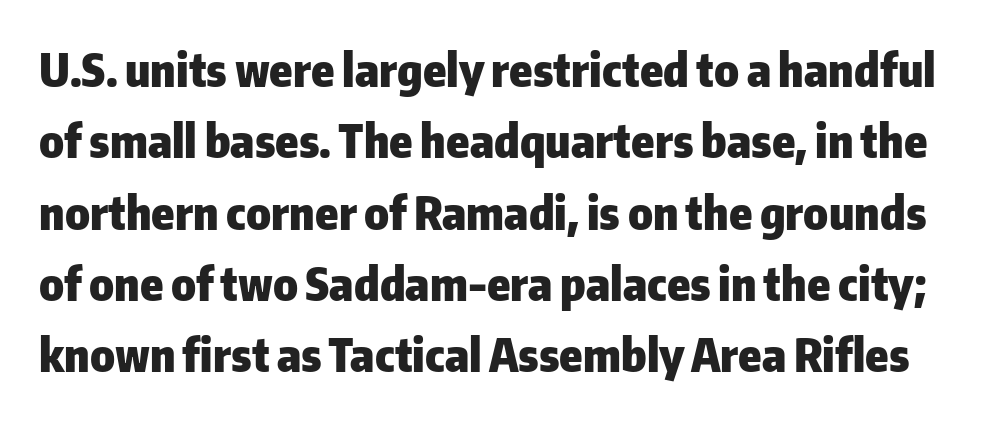
The image shows 46 px heavy sans-serif type, upright; set normal line spacing (1.55x), normal letter spacing, not underlined; low stroke contrast and a medium x-height.
